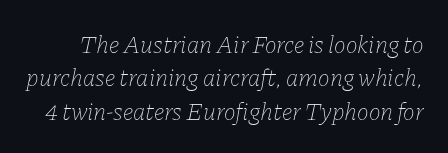
The image shows 25 px text type, italic (leaning right); set normal line spacing (1.34x), normal letter spacing, not underlined.
